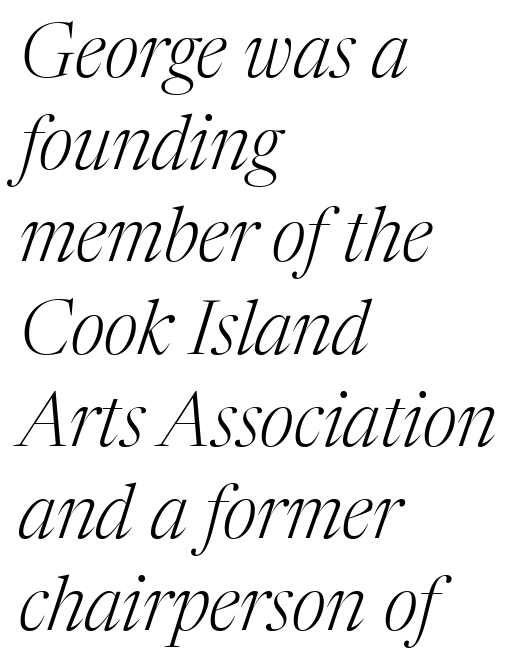
Words appear dense and cohesive because spacing is normal. Note the varied advance widths — an 'i' is clearly narrower than an 'm'. Emphasis-style slanted type is in use. Letterform terminals end in serifs throughout the passage. The strokes are not fattened; the text isn't bold.
